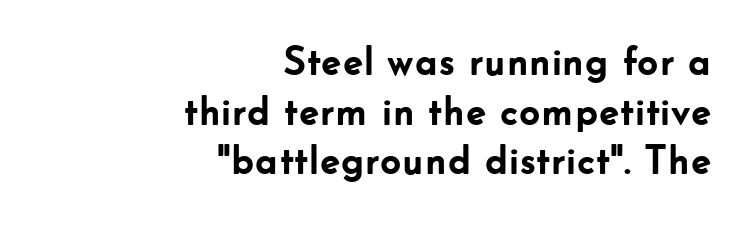
Q: Is the text bold? A: Yes.
Q: Is the text italic (slanted)? A: No, it is upright.
Q: Is the typeface a serif or a sans-serif typeface? A: Sans-serif.
Q: Is the text underlined? A: No.
Q: How is the paragraph aligned? A: Right-aligned.
Q: Is the spacing between letters normal or unusually wide? A: Normal.
Q: Width (condensed, normal, or wide)? A: Normal.
Q: Stroke contrast? A: Low.
Q: x-height? A: Small.
Q: Monospaced? A: No.
